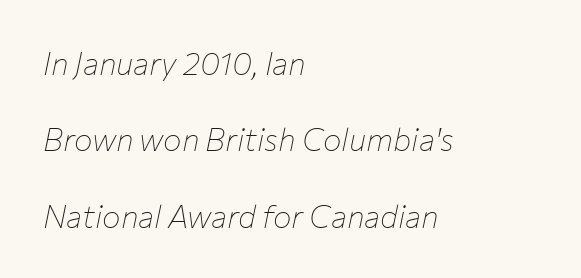
The image shows 31 px thin type, italic (leaning right); set left-aligned, loose line spacing (2.46x), normal letter spacing, not underlined; low stroke contrast and a medium x-height.
